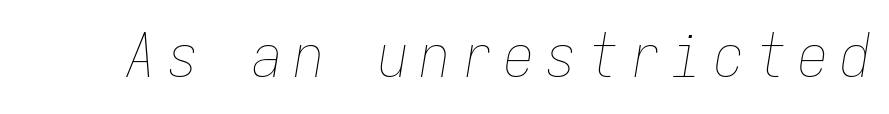
Q: Is the text bold? A: No.
Q: Is the text italic (slanted)? A: Yes, it leans right by about 9 degrees.
Q: Is the text underlined? A: No.
Q: Is the spacing between letters normal or unusually wide? A: Unusually wide.
Q: Width (condensed, normal, or wide)? A: Condensed.
Q: Stroke contrast? A: Low.
Q: x-height? A: Medium.
Q: Monospaced? A: Yes.
